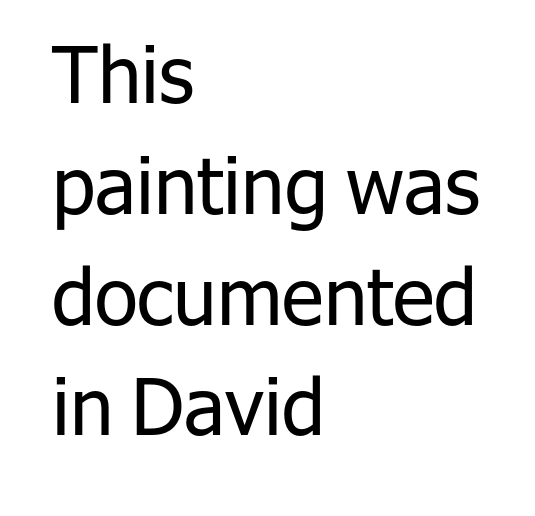
{"serif": "no", "italic": "no", "bold": "no", "weight": "regular", "width": "normal", "stroke_contrast": "low", "x_height": "medium", "monospaced": "no", "underline": "no", "align": "left", "line_spacing": "normal", "line_spacing_ratio": 1.42, "letter_spacing": "normal", "letter_spacing_em": 0.0, "glyph_px": 78}
